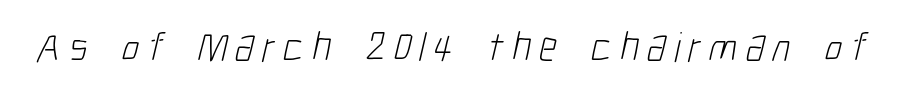
{"serif": "no", "bold": "no", "weight": "light", "width": "condensed", "stroke_contrast": "low", "x_height": "medium", "monospaced": "no", "underline": "no", "glyph_px": 42}
